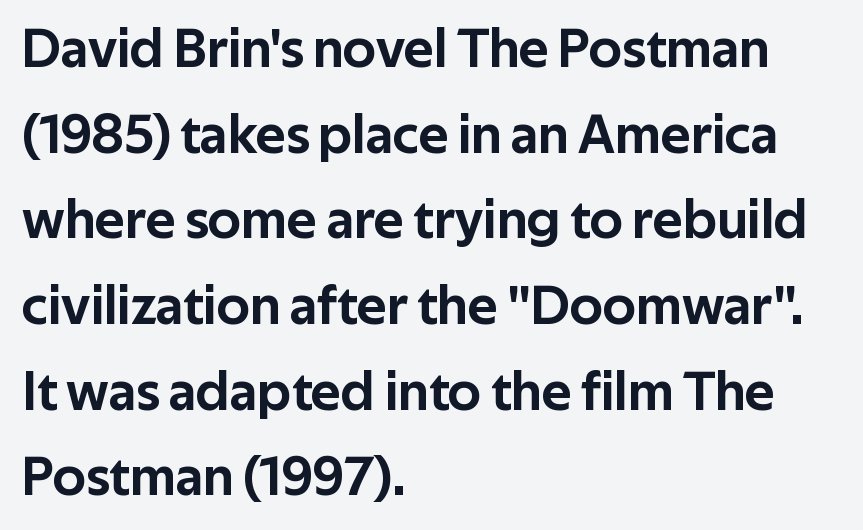
Q: Is the text italic (slanted)? A: No, it is upright.
Q: Is the typeface a serif or a sans-serif typeface? A: Sans-serif.
Q: Is the text underlined? A: No.
Q: How is the paragraph aligned? A: Left-aligned.
Q: Is the spacing between letters normal or unusually wide? A: Normal.
Q: Is the spacing between lines tight, normal or loose? A: Normal.
Q: Width (condensed, normal, or wide)? A: Normal.
Q: Stroke contrast? A: Low.
Q: x-height? A: Medium.
Q: Monospaced? A: No.
